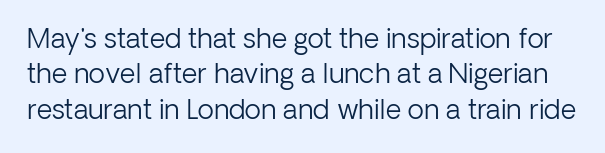
Q: Is the text bold? A: No.
Q: Is the text italic (slanted)? A: No, it is upright.
Q: Is the text underlined? A: No.
Q: Is the spacing between letters normal or unusually wide? A: Normal.
Q: Is the spacing between lines tight, normal or loose? A: Normal.
